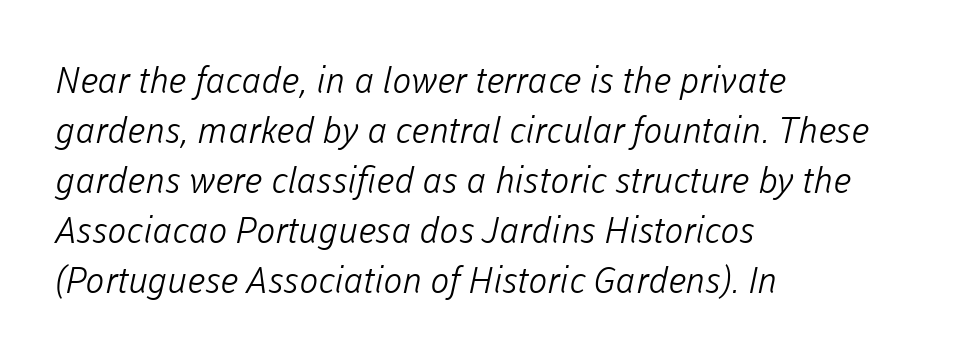
{"serif": "no", "bold": "no", "weight": "light", "width": "normal", "stroke_contrast": "low", "x_height": "medium", "monospaced": "no", "underline": "no", "align": "left", "line_spacing": "normal", "line_spacing_ratio": 1.39, "letter_spacing": "normal", "letter_spacing_em": 0.0, "glyph_px": 36}
